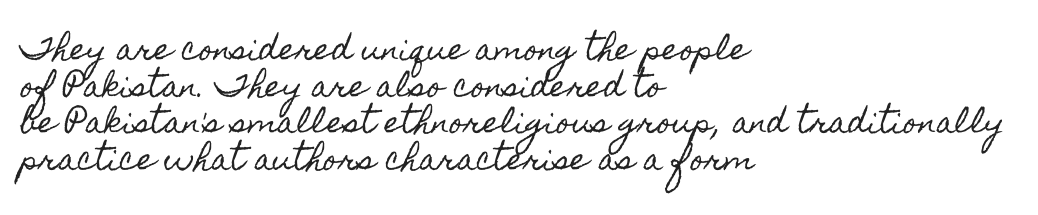
Q: Is the text italic (slanted)? A: Yes.
Q: Is the text underlined? A: No.
Q: How is the paragraph aligned? A: Left-aligned.
Q: Is the spacing between letters normal or unusually wide? A: Normal.
Q: Is the spacing between lines tight, normal or loose? A: Normal.
Q: Width (condensed, normal, or wide)? A: Condensed.
Q: x-height? A: Small.
Q: Monospaced? A: No.
